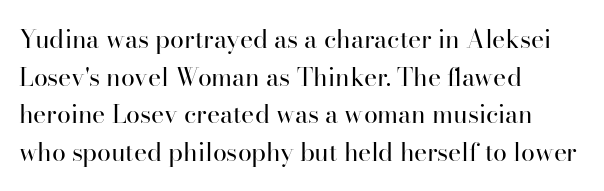
Q: Is the text bold? A: No.
Q: Is the text italic (slanted)? A: No, it is upright.
Q: Is the text underlined? A: No.
Q: How is the paragraph aligned? A: Left-aligned.
Q: Is the spacing between letters normal or unusually wide? A: Normal.
Q: Is the spacing between lines tight, normal or loose? A: Normal.
